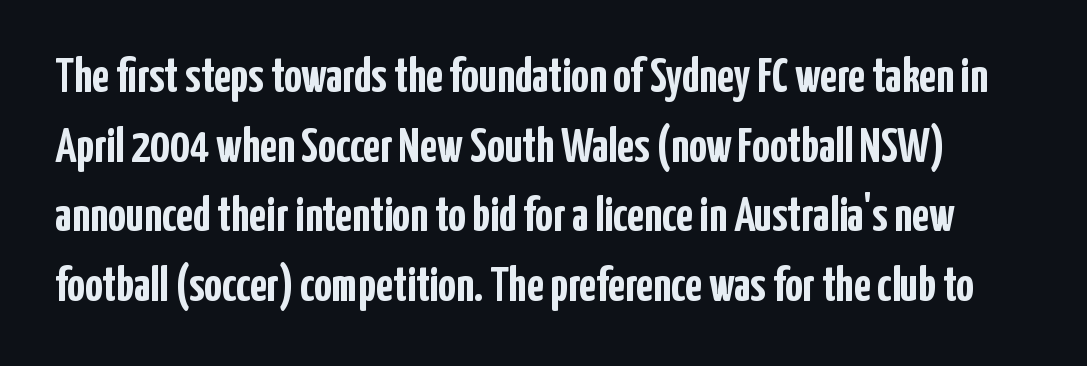
Q: Is the text bold? A: Yes.
Q: Is the text italic (slanted)? A: No, it is upright.
Q: Is the typeface a serif or a sans-serif typeface? A: Sans-serif.
Q: Is the text underlined? A: No.
Q: Is the spacing between letters normal or unusually wide? A: Normal.
Q: Is the spacing between lines tight, normal or loose? A: Normal.
Q: Width (condensed, normal, or wide)? A: Condensed.
Q: Stroke contrast? A: Low.
Q: x-height? A: Medium.
Q: Monospaced? A: No.
